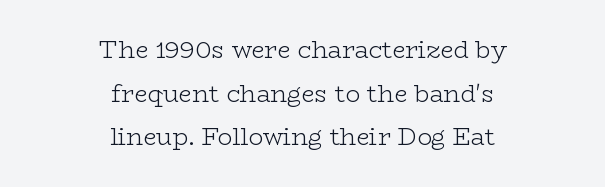
The image shows 24 px text type, upright; set centered, line spacing 1.82x, normal letter spacing, not underlined.
